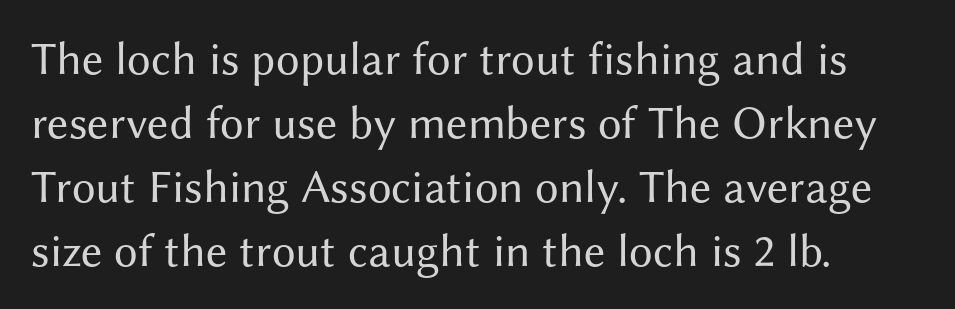
{"serif": "no", "italic": "no", "bold": "no", "weight": "regular", "width": "normal", "stroke_contrast": "medium", "x_height": "medium", "monospaced": "no", "underline": "no", "align": "left", "line_spacing": "normal", "line_spacing_ratio": 1.36, "letter_spacing": "normal", "letter_spacing_em": 0.0, "glyph_px": 47}
